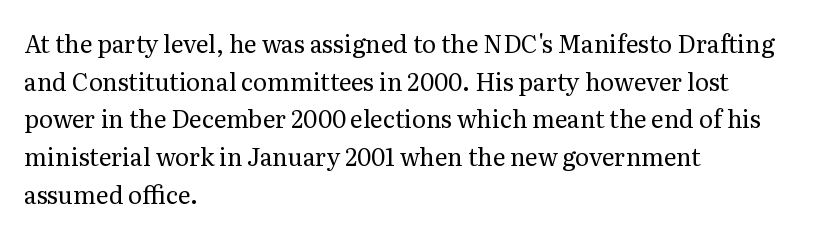
The image shows 24 px text type, upright; set left-aligned, normal line spacing (1.57x), normal letter spacing, not underlined.
